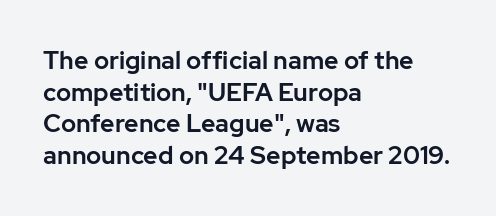
The image shows 25 px text type, upright; set left-aligned, normal line spacing (1.27x), normal letter spacing, not underlined.
